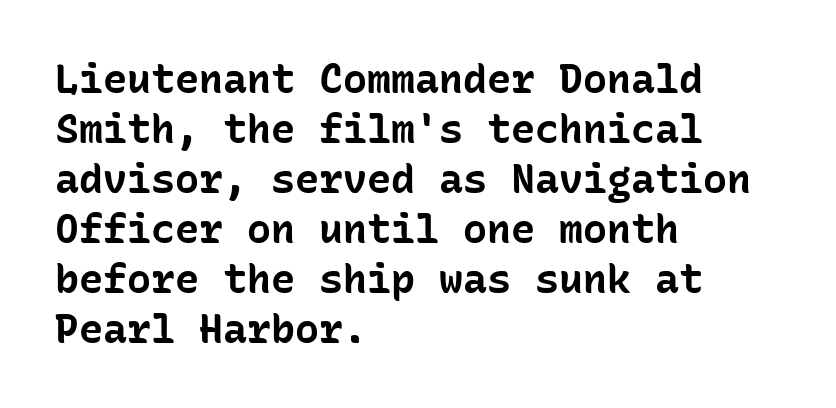
The image shows 40 px bold sans-serif type, upright, monospaced; set left-aligned, normal line spacing (1.25x), normal letter spacing, not underlined; low stroke contrast and a medium x-height.
